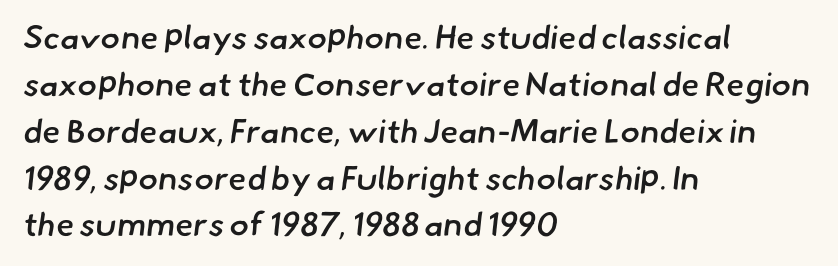
Check the space under the baseline: it is left empty. Here the designer chose a conventional face with non-uniform glyph widths. How are the letters spaced? Ordinarily, with no added tracking. The text was rendered using a sans face with plain stroke endings.
